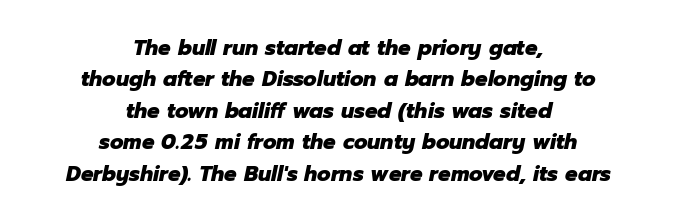
The image shows 22 px bold type, italic (leaning right); set centered, normal line spacing (1.43x), normal letter spacing, not underlined.
